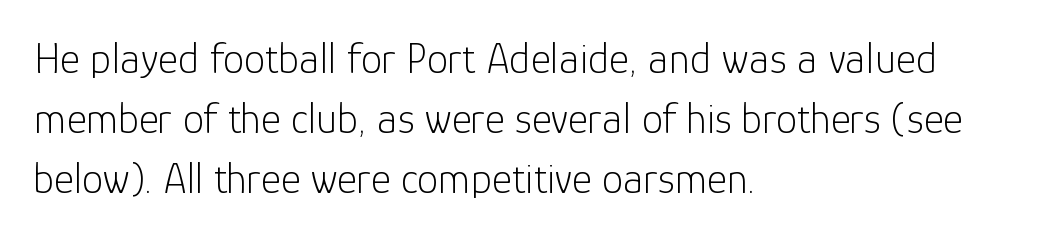
Nothing unusual about the tracking: characters are spaced as the font intends. Every character sits straight up, as roman type does. The strip under each line holds only bare page. You could not count columns in this text — the font is proportionally spaced. The compositor pushed each line to the left boundary.
